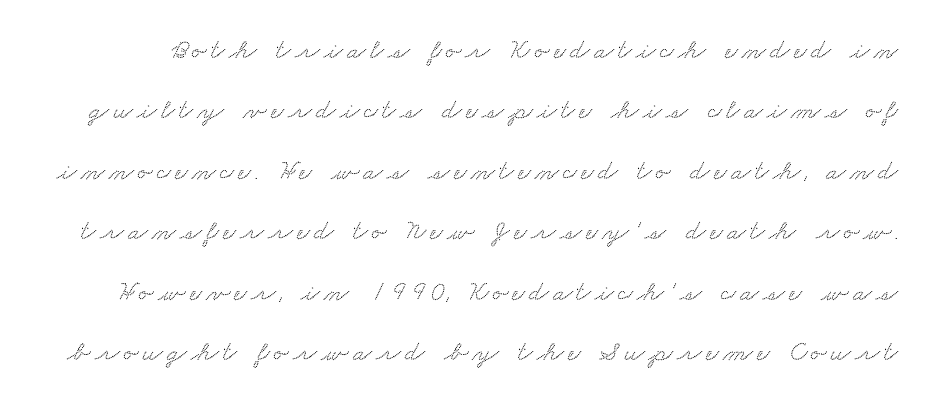
The image shows 28 px wide serif type; set loose line spacing (2.16x), not underlined; low stroke contrast and a small x-height.
